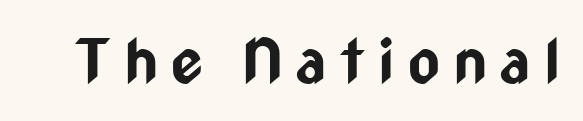
Q: Is the text bold? A: Yes.
Q: Is the text italic (slanted)? A: No, it is upright.
Q: Is the typeface a serif or a sans-serif typeface? A: Sans-serif.
Q: Is the text underlined? A: No.
Q: Is the spacing between letters normal or unusually wide? A: Unusually wide.
Q: Width (condensed, normal, or wide)? A: Condensed.
Q: Stroke contrast? A: Low.
Q: x-height? A: Medium.
Q: Monospaced? A: No.
